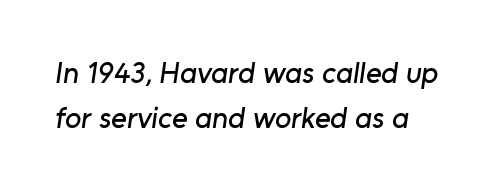
Q: Is the typeface a serif or a sans-serif typeface? A: Sans-serif.
Q: Is the text underlined? A: No.
Q: Is the spacing between letters normal or unusually wide? A: Normal.
Q: Is the spacing between lines tight, normal or loose? A: Normal.
Q: Width (condensed, normal, or wide)? A: Normal.
Q: Stroke contrast? A: Low.
Q: x-height? A: Medium.
Q: Monospaced? A: No.
